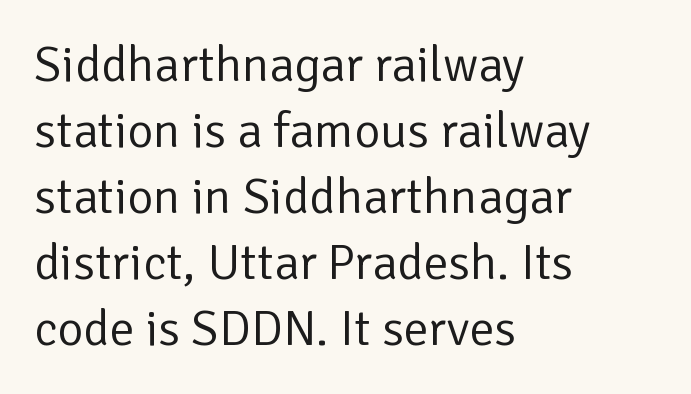
{"serif": "no", "italic": "no", "bold": "no", "weight": "regular", "width": "normal", "stroke_contrast": "low", "x_height": "medium", "monospaced": "no", "underline": "no", "align": "left", "line_spacing": "normal", "line_spacing_ratio": 1.32, "letter_spacing": "normal", "letter_spacing_em": 0.0, "glyph_px": 50}
